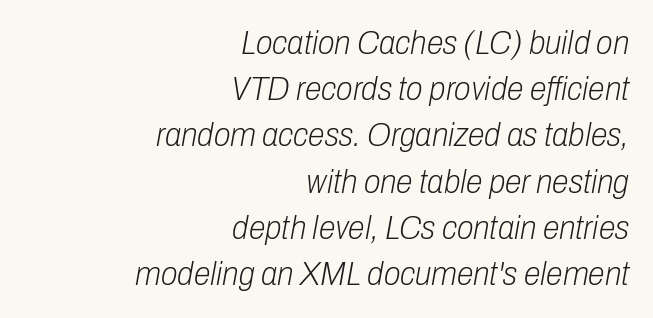
{"italic": "yes", "lean": "right", "slant_degrees": 10, "bold": "no", "weight": "light", "width": "condensed", "stroke_contrast": "low", "x_height": "medium", "monospaced": "no", "underline": "no", "align": "right", "line_spacing": "normal", "line_spacing_ratio": 1.36, "letter_spacing": "normal", "letter_spacing_em": 0.0, "glyph_px": 34}
